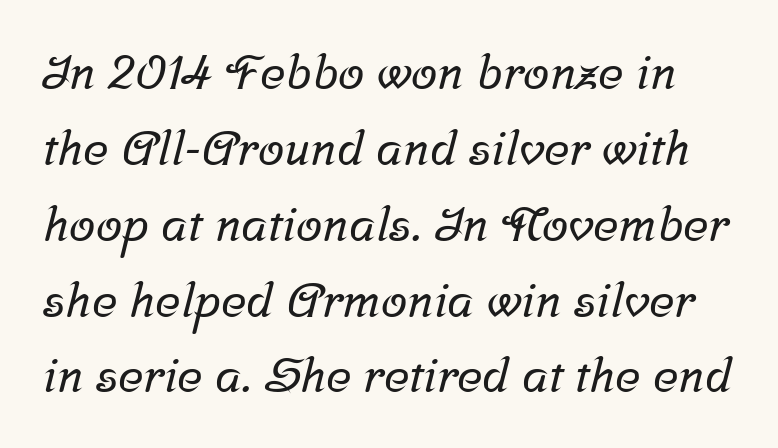
The image shows 48 px text type; set normal line spacing (1.58x), normal letter spacing, not underlined; low stroke contrast and a medium x-height.
